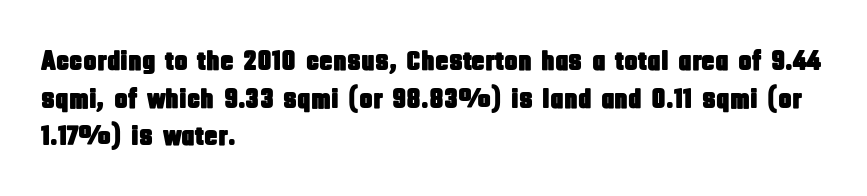
{"serif": "no", "italic": "no", "width": "condensed", "stroke_contrast": "low", "x_height": "large", "monospaced": "no", "underline": "no", "align": "left", "line_spacing": "normal", "line_spacing_ratio": 1.34, "letter_spacing": "normal", "letter_spacing_em": 0.0, "glyph_px": 28}
